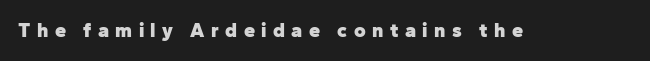
The tracking jumps out immediately: characters are airy and widely separated. No italicization has been applied; the sample stays upright. Does the weight exceed regular? Yes, all the way to bold. The space beneath each line is pristine and unruled.
